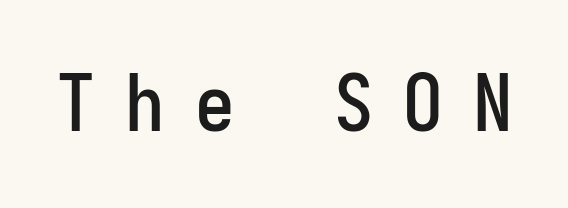
Q: Is the text italic (slanted)? A: No, it is upright.
Q: Is the typeface a serif or a sans-serif typeface? A: Sans-serif.
Q: Is the text underlined? A: No.
Q: Is the spacing between letters normal or unusually wide? A: Unusually wide.
Q: Width (condensed, normal, or wide)? A: Condensed.
Q: Stroke contrast? A: Low.
Q: x-height? A: Medium.
Q: Monospaced? A: Yes.
